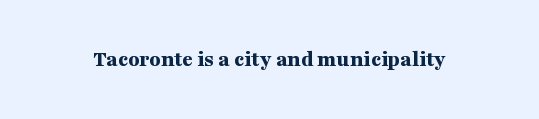
{"italic": "no", "bold": "yes", "underline": "no", "letter_spacing": "normal", "letter_spacing_em": 0.0, "glyph_px": 23}
